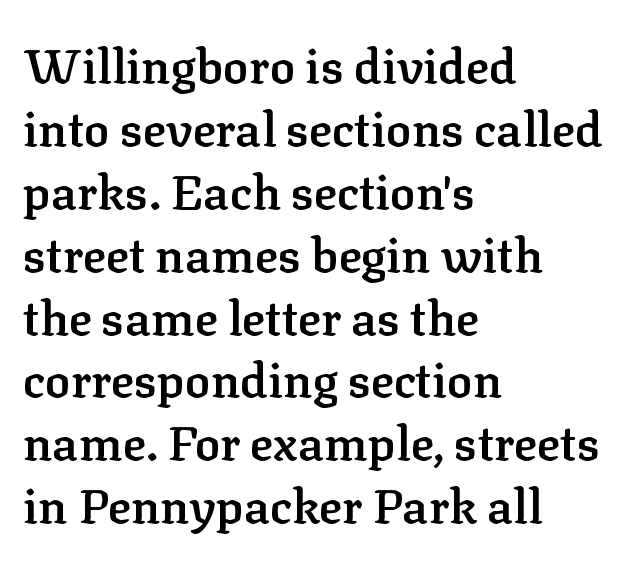
The image shows 48 px semibold serif type, upright; set left-aligned, normal line spacing (1.31x), normal letter spacing, not underlined; low stroke contrast and a medium x-height.
